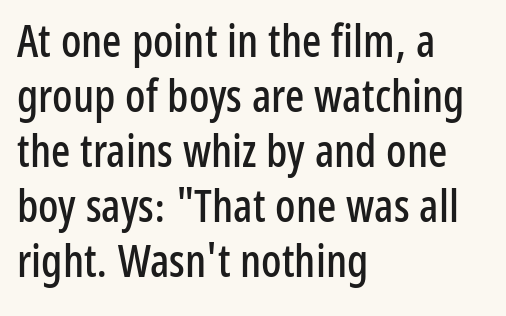
You could call the tracking neutral — neither tight nor loose. Nobody drew a line under any word here. The compositor pushed each line to the left boundary. You can tell from the bare stems that sans-serif type was used. Posture: straight, roman, zero tilt.
